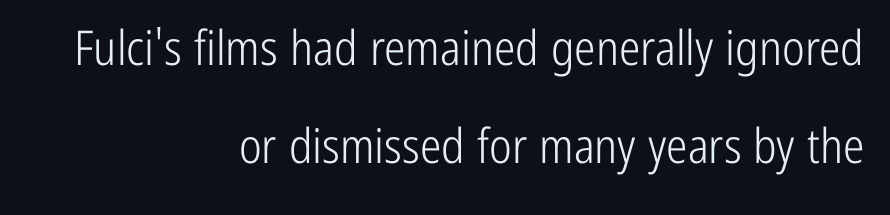
Q: Is the text bold? A: No.
Q: Is the text italic (slanted)? A: No, it is upright.
Q: Is the typeface a serif or a sans-serif typeface? A: Sans-serif.
Q: Is the text underlined? A: No.
Q: How is the paragraph aligned? A: Right-aligned.
Q: Is the spacing between letters normal or unusually wide? A: Normal.
Q: Is the spacing between lines tight, normal or loose? A: Loose.
Q: Width (condensed, normal, or wide)? A: Condensed.
Q: Stroke contrast? A: Low.
Q: x-height? A: Medium.
Q: Monospaced? A: No.
